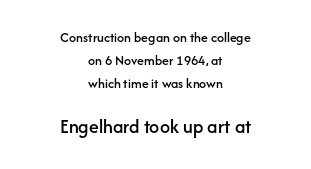
The image shows 20 px text type, upright; set centered, normal line spacing (1.65x), normal letter spacing, not underlined; the second (bottom) block is 1.43x larger.
